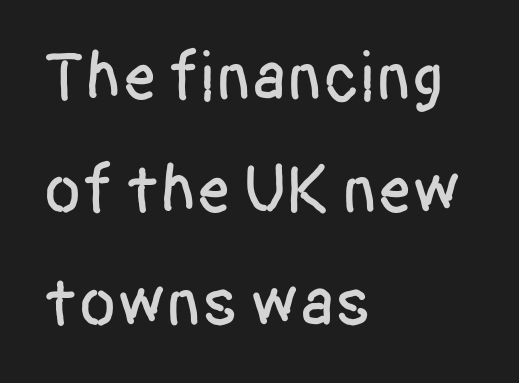
{"serif": "no", "italic": "no", "width": "condensed", "stroke_contrast": "low", "x_height": "large", "monospaced": "no", "underline": "no", "align": "left", "line_spacing": "normal", "line_spacing_ratio": 1.64, "letter_spacing": "normal", "letter_spacing_em": 0.0, "glyph_px": 69}
